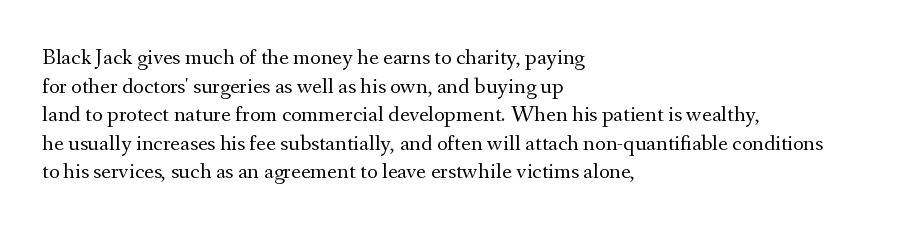
{"italic": "no", "bold": "no", "underline": "no", "align": "left", "line_spacing_ratio": 1.24, "letter_spacing": "normal", "letter_spacing_em": 0.0, "glyph_px": 23}
